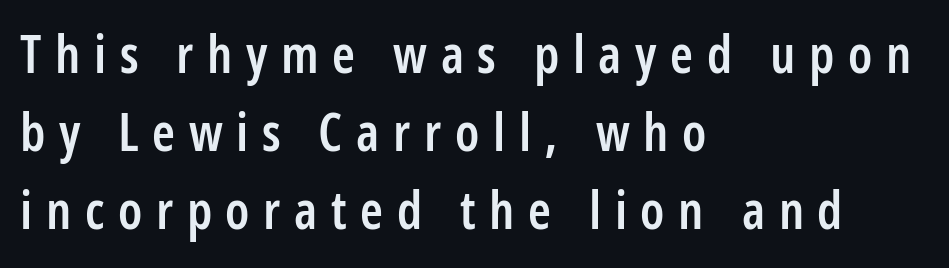
The image shows 52 px semibold, condensed sans-serif type, upright; set left-aligned, normal line spacing (1.5x), unusually wide letter spacing (+0.26 em), not underlined; low stroke contrast and a medium x-height.
